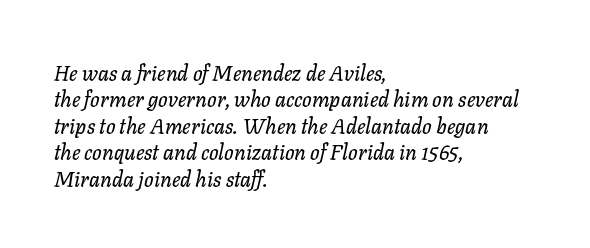
The image shows 21 px text type, italic (leaning right); set left-aligned, normal line spacing (1.26x), normal letter spacing, not underlined.
